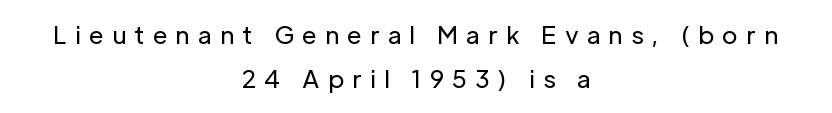
{"italic": "no", "bold": "no", "underline": "no", "align": "center", "line_spacing_ratio": 1.84, "letter_spacing": "wide", "letter_spacing_em": 0.34, "glyph_px": 24}
